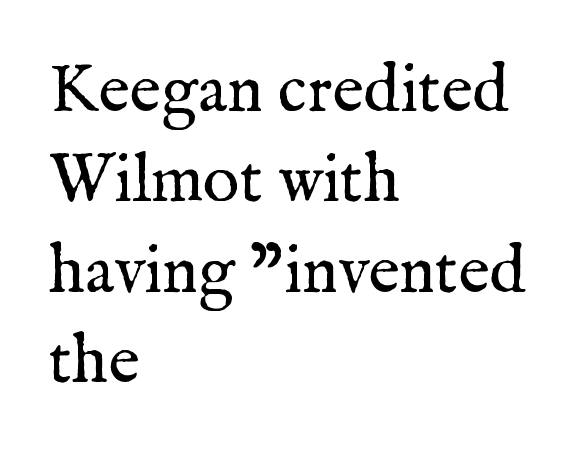
The strokes are not fattened; the text isn't bold. Beneath every word, the page is bare. Letter spacing: default. The face used here is proportionally spaced, like ordinary book or web type. The specimen reads as upright at a glance. Line starts are locked; line ends wander.
